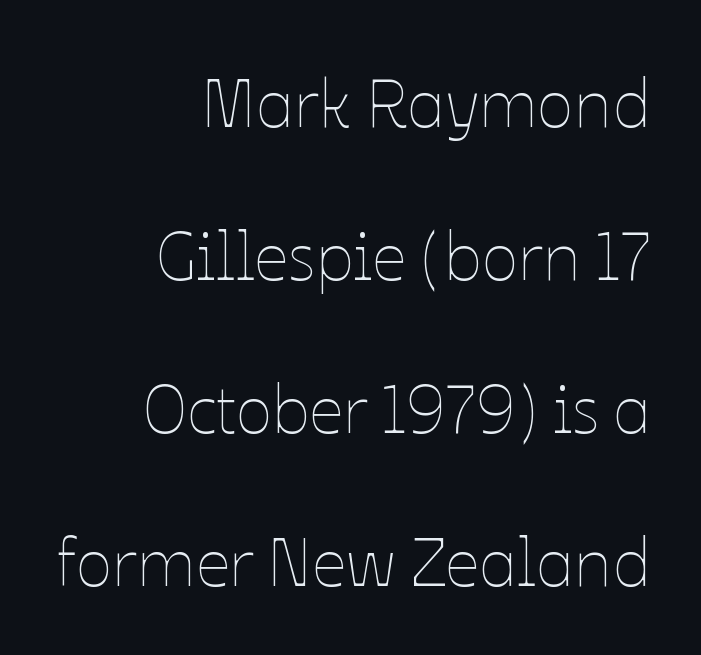
Q: Is the text bold? A: No.
Q: Is the text italic (slanted)? A: No, it is upright.
Q: Is the text underlined? A: No.
Q: How is the paragraph aligned? A: Right-aligned.
Q: Is the spacing between letters normal or unusually wide? A: Normal.
Q: Is the spacing between lines tight, normal or loose? A: Loose.
Q: Width (condensed, normal, or wide)? A: Normal.
Q: Stroke contrast? A: Low.
Q: x-height? A: Medium.
Q: Monospaced? A: No.
